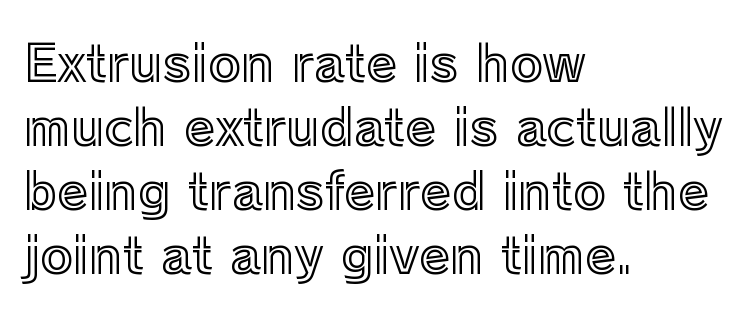
{"italic": "no", "width": "normal", "x_height": "medium", "monospaced": "no", "underline": "no", "align": "left", "line_spacing": "normal", "line_spacing_ratio": 1.28, "letter_spacing": "normal", "letter_spacing_em": 0.0, "glyph_px": 50}
